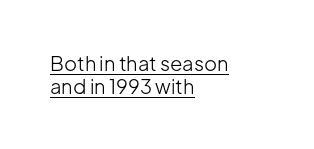
{"italic": "no", "bold": "no", "underline": "yes", "align": "left", "line_spacing": "tight", "line_spacing_ratio": 1.14, "letter_spacing": "normal", "letter_spacing_em": 0.0, "glyph_px": 20}
